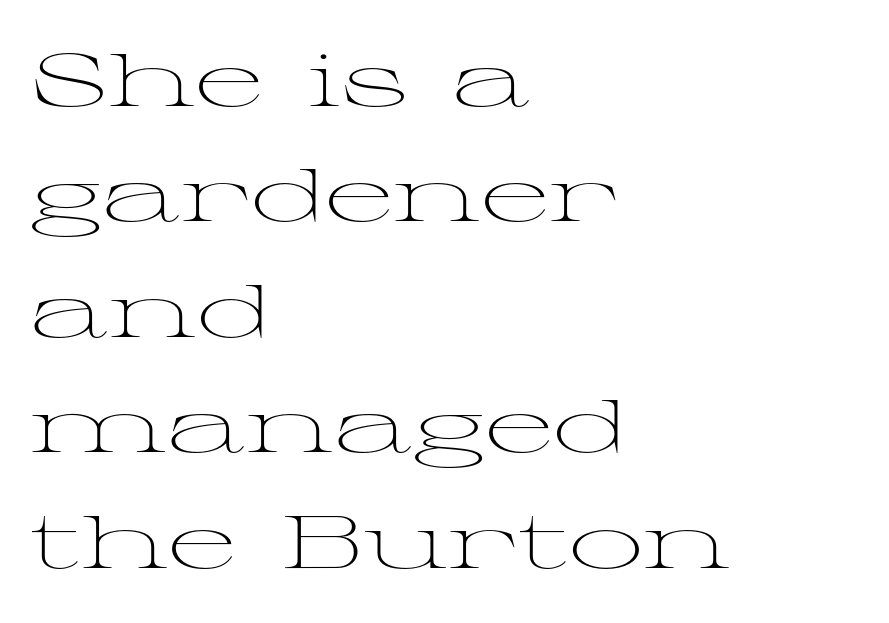
The image shows 74 px light, wide serif type, upright; set left-aligned, normal line spacing (1.56x), normal letter spacing, not underlined; medium stroke contrast and a medium x-height.
